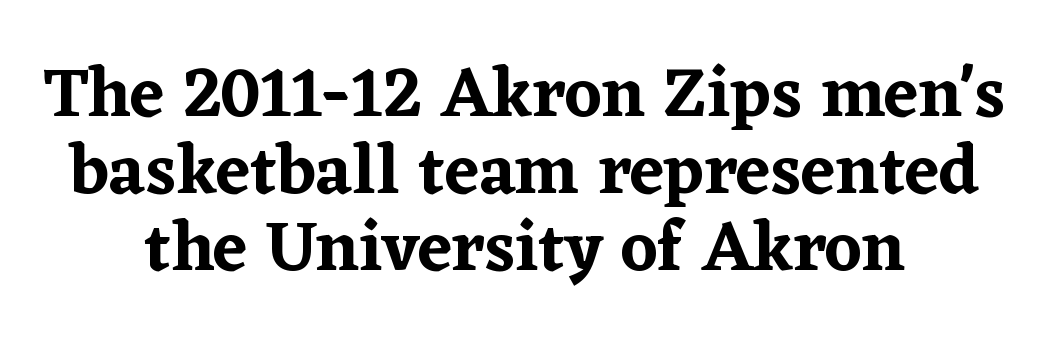
{"serif": "yes", "italic": "no", "width": "normal", "stroke_contrast": "low", "x_height": "medium", "monospaced": "no", "underline": "no", "align": "center", "line_spacing": "tight", "line_spacing_ratio": 1.1, "letter_spacing": "normal", "letter_spacing_em": 0.0, "glyph_px": 70}
